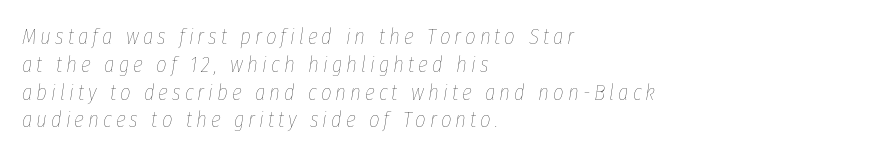
This rendering features lettering with no underline. Is the type slanted? Yes — the strokes lean at a clear angle. Compared with a centered layout, this one pins lines to the left instead. The strokes are not fattened; the text isn't bold.
